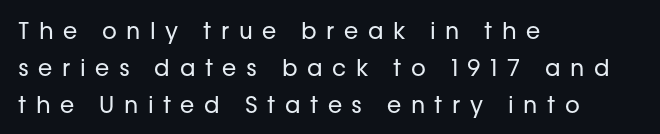
Q: Is the text bold? A: No.
Q: Is the text italic (slanted)? A: No, it is upright.
Q: Is the text underlined? A: No.
Q: How is the paragraph aligned? A: Left-aligned.
Q: Is the spacing between letters normal or unusually wide? A: Unusually wide.
Q: Is the spacing between lines tight, normal or loose? A: Normal.
